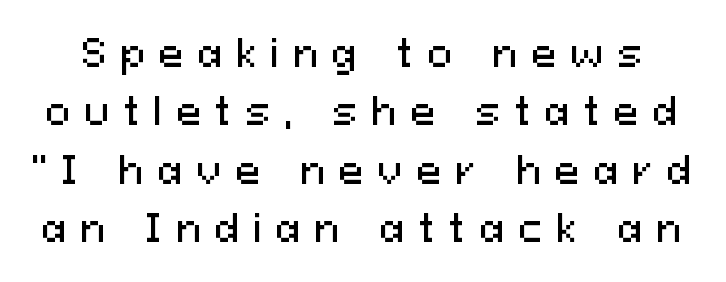
Q: Is the text italic (slanted)? A: No, it is upright.
Q: Is the typeface a serif or a sans-serif typeface? A: Sans-serif.
Q: Is the text underlined? A: No.
Q: Is the spacing between letters normal or unusually wide? A: Unusually wide.
Q: Is the spacing between lines tight, normal or loose? A: Normal.
Q: Width (condensed, normal, or wide)? A: Normal.
Q: Stroke contrast? A: Medium.
Q: x-height? A: Medium.
Q: Monospaced? A: No.
